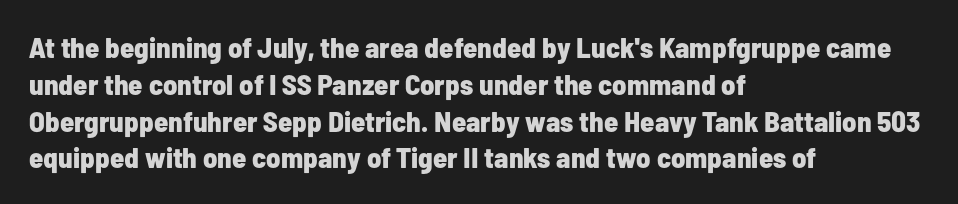
{"serif": "no", "italic": "no", "bold": "yes", "weight": "bold", "width": "condensed", "stroke_contrast": "low", "x_height": "medium", "monospaced": "no", "underline": "no", "align": "left", "line_spacing": "normal", "line_spacing_ratio": 1.27, "letter_spacing": "normal", "letter_spacing_em": 0.0, "glyph_px": 29}
